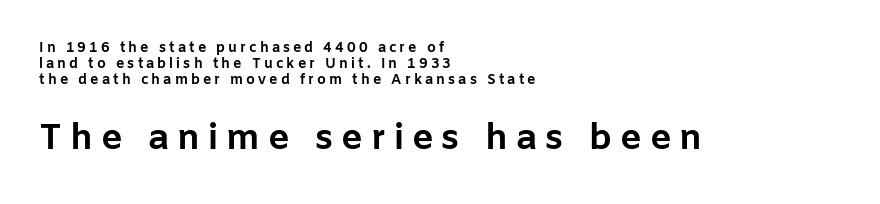
Size contrast runs from small at the top to large at the bottom. Letterform terminals end flat and unadorned throughout the passage. Varying glyph widths throughout — classic text-font behaviour. It's the straight-up-and-down kind of type. Layout note: lines flush left. On the weight axis this lands at bold, roughly 700.
